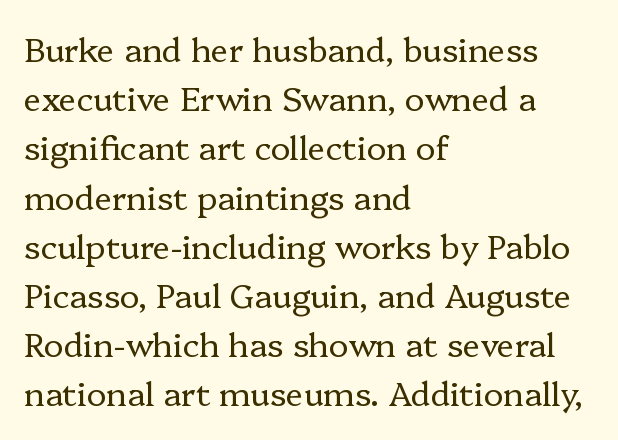
Q: Is the text bold? A: No.
Q: Is the text italic (slanted)? A: No, it is upright.
Q: Is the typeface a serif or a sans-serif typeface? A: Serif.
Q: Is the text underlined? A: No.
Q: How is the paragraph aligned? A: Left-aligned.
Q: Is the spacing between letters normal or unusually wide? A: Normal.
Q: Is the spacing between lines tight, normal or loose? A: Normal.
Q: Width (condensed, normal, or wide)? A: Normal.
Q: Stroke contrast? A: Low.
Q: x-height? A: Medium.
Q: Monospaced? A: No.
